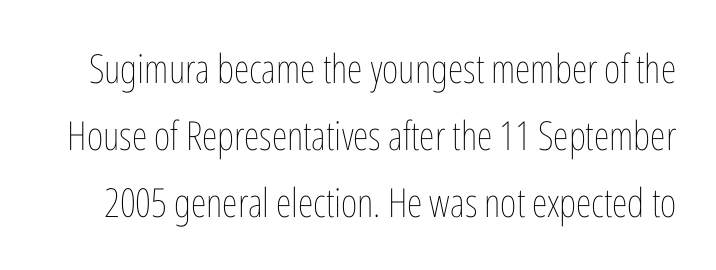
{"italic": "no", "bold": "no", "weight": "thin", "width": "condensed", "stroke_contrast": "low", "x_height": "medium", "monospaced": "no", "underline": "no", "line_spacing": "normal", "line_spacing_ratio": 1.68, "letter_spacing": "normal", "letter_spacing_em": 0.0, "glyph_px": 40}
